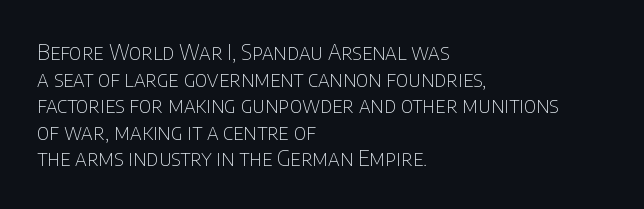
The image shows 22 px text type, upright; set left-aligned, line spacing 1.21x, normal letter spacing, not underlined.
